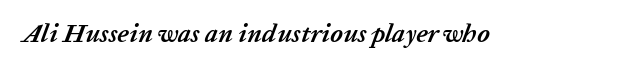
The image shows 26 px bold type, italic (leaning right); set normal letter spacing, not underlined.
